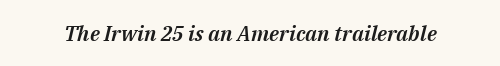
Q: Is the text italic (slanted)? A: Yes, it leans right by about 14 degrees.
Q: Is the text underlined? A: No.
Q: Is the spacing between letters normal or unusually wide? A: Normal.
